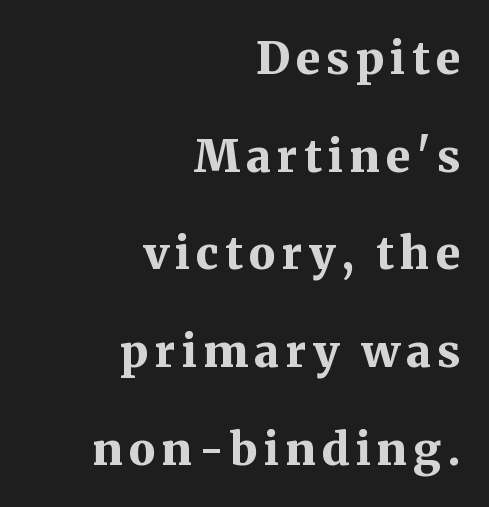
{"serif": "yes", "italic": "no", "bold": "yes", "weight": "bold", "width": "normal", "stroke_contrast": "medium", "x_height": "medium", "monospaced": "no", "underline": "no", "align": "right", "line_spacing": "loose", "line_spacing_ratio": 2.17, "glyph_px": 45}
